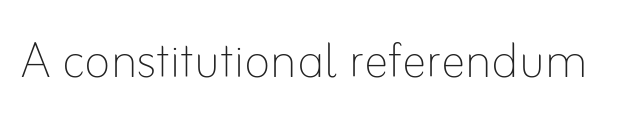
Ordinary non-slanted type is in use. Observe the ordinary spacing: letters are neighbours, not strangers. You could not count columns in this text — the font is proportionally spaced. Is this a heavy cut? Hardly; it is regular or lighter.
